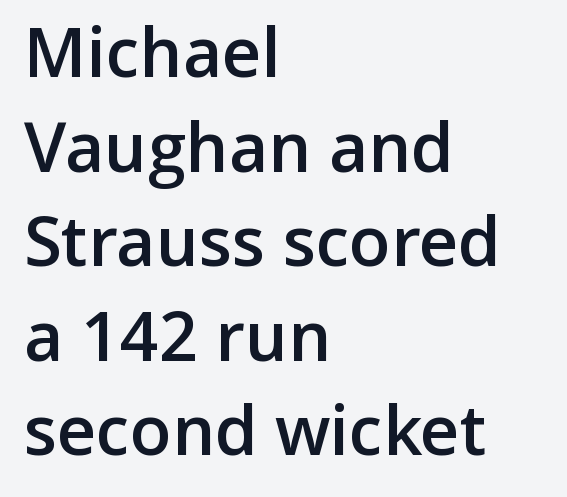
The image shows 68 px semibold sans-serif type, upright; set left-aligned, normal line spacing (1.39x), normal letter spacing, not underlined; low stroke contrast and a medium x-height.
